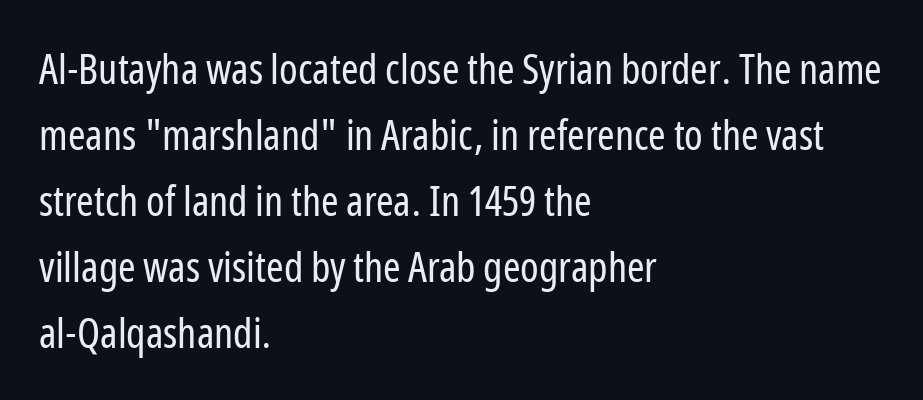
{"serif": "no", "italic": "no", "bold": "no", "weight": "regular", "width": "condensed", "stroke_contrast": "low", "x_height": "medium", "monospaced": "no", "underline": "no", "align": "left", "line_spacing": "normal", "line_spacing_ratio": 1.57, "letter_spacing": "normal", "letter_spacing_em": 0.0, "glyph_px": 42}
